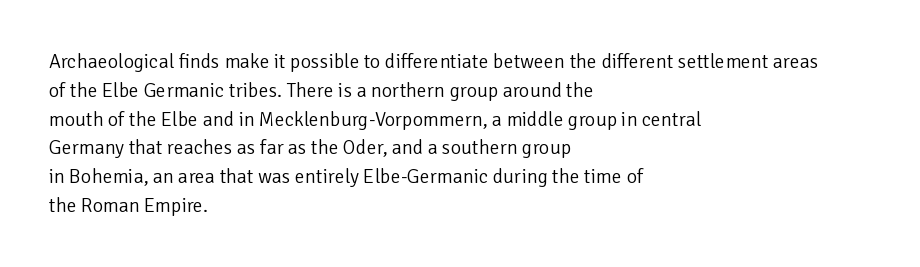
The image shows 20 px text type, upright; set left-aligned, normal line spacing (1.44x), normal letter spacing, not underlined.
